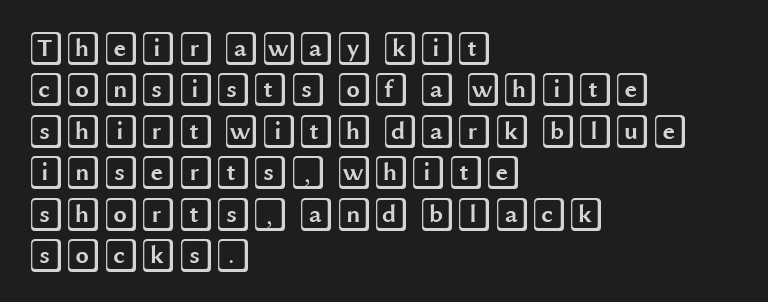
Q: Is the text italic (slanted)? A: No, it is upright.
Q: Is the text underlined? A: No.
Q: How is the paragraph aligned? A: Left-aligned.
Q: Is the spacing between letters normal or unusually wide? A: Normal.
Q: Width (condensed, normal, or wide)? A: Wide.
Q: x-height? A: Large.
